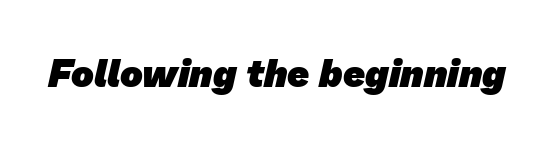
{"serif": "no", "bold": "yes", "weight": "heavy", "width": "normal", "stroke_contrast": "low", "x_height": "medium", "monospaced": "no", "underline": "no", "letter_spacing": "normal", "letter_spacing_em": 0.0, "glyph_px": 38}
